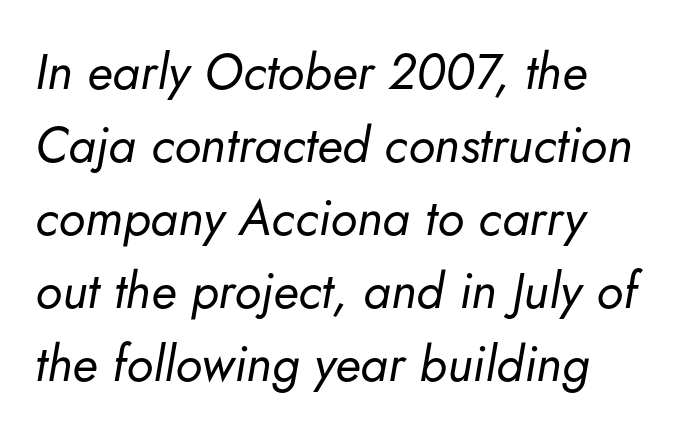
Q: Is the text bold? A: No.
Q: Is the text italic (slanted)? A: Yes, it leans right by about 5 degrees.
Q: Is the text underlined? A: No.
Q: How is the paragraph aligned? A: Left-aligned.
Q: Is the spacing between letters normal or unusually wide? A: Normal.
Q: Is the spacing between lines tight, normal or loose? A: Normal.
Q: Width (condensed, normal, or wide)? A: Normal.
Q: Stroke contrast? A: Low.
Q: x-height? A: Small.
Q: Monospaced? A: No.
